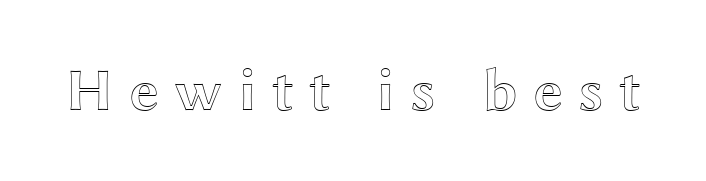
Q: Is the text italic (slanted)? A: No, it is upright.
Q: Is the text underlined? A: No.
Q: Is the spacing between letters normal or unusually wide? A: Unusually wide.
Q: Width (condensed, normal, or wide)? A: Wide.
Q: x-height? A: Medium.
Q: Monospaced? A: No.
